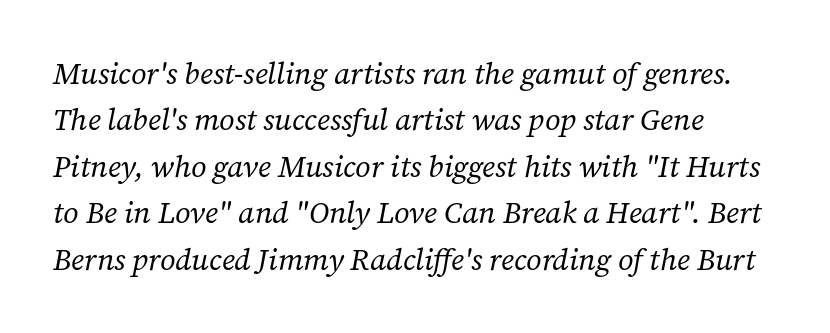
The image shows 30 px regular-weight serif type, italic (leaning right); set left-aligned, normal line spacing (1.55x), normal letter spacing, not underlined; low stroke contrast and a medium x-height.
